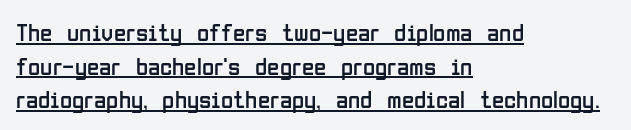
Q: Is the text bold? A: No.
Q: Is the text italic (slanted)? A: No, it is upright.
Q: Is the text underlined? A: Yes.
Q: How is the paragraph aligned? A: Left-aligned.
Q: Is the spacing between letters normal or unusually wide? A: Normal.
Q: Is the spacing between lines tight, normal or loose? A: Normal.
